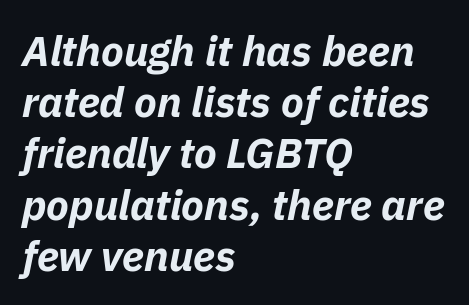
Students, note that the glyphs here touch the page at normal intervals. This is heavy type, rendered in bold. Rule under the text: the space is simply empty. Quick note: italic. Varying glyph widths throughout — classic text-font behaviour.
